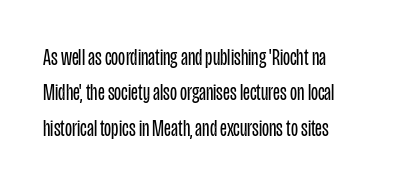
The image shows 23 px text type, upright; set left-aligned, normal line spacing (1.54x), normal letter spacing, not underlined.
